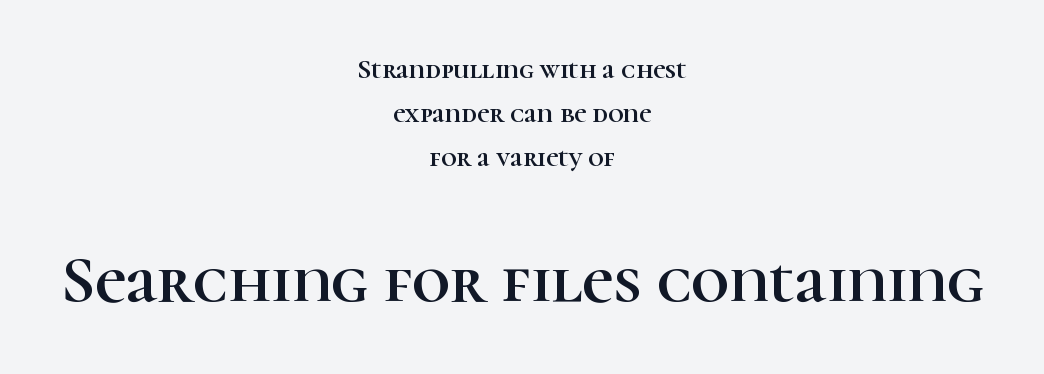
Q: Is the text italic (slanted)? A: No, it is upright.
Q: Is the typeface a serif or a sans-serif typeface? A: Serif.
Q: Is the text underlined? A: No.
Q: How is the paragraph aligned? A: Centered.
Q: Is the spacing between letters normal or unusually wide? A: Normal.
Q: Is the spacing between lines tight, normal or loose? A: Normal.
Q: Which block of text is set in a larger size, the first (top) or the second (bottom)? A: The second (bottom) one.
Q: Width (condensed, normal, or wide)? A: Normal.
Q: Stroke contrast? A: High.
Q: x-height? A: Medium.
Q: Monospaced? A: No.
